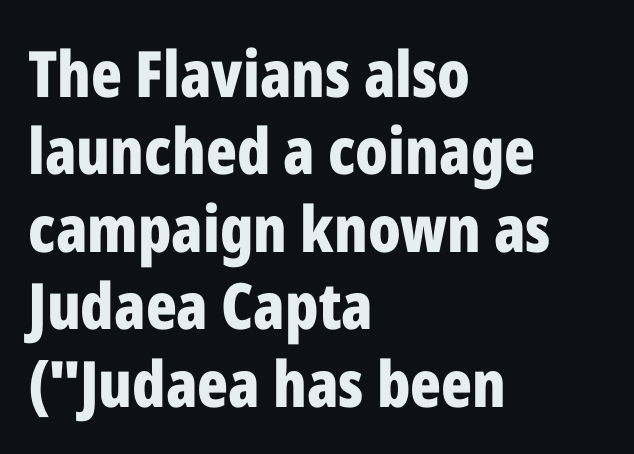
Clear beneath every line of the passage. The line texture is even and compact thanks to regular tracking. Looks like regular typesetting: each glyph gets only the width it needs. Regarding serifs, this sample does without them. Where is the straight margin? On the left.
